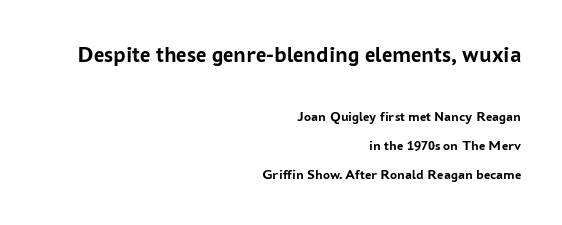
The axis of the letterforms is exactly vertical. Large over small — that's the arrangement of the two blocks here. A bare baseline throughout the passage. Caption: standard tracking, unaltered.
